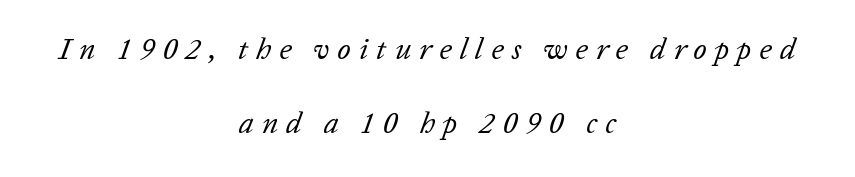
Q: Is the text bold? A: No.
Q: Is the text italic (slanted)? A: Yes, it leans right by about 20 degrees.
Q: Is the text underlined? A: No.
Q: How is the paragraph aligned? A: Centered.
Q: Is the spacing between letters normal or unusually wide? A: Unusually wide.
Q: Is the spacing between lines tight, normal or loose? A: Loose.
Q: Width (condensed, normal, or wide)? A: Normal.
Q: Stroke contrast? A: Low.
Q: x-height? A: Medium.
Q: Monospaced? A: No.
